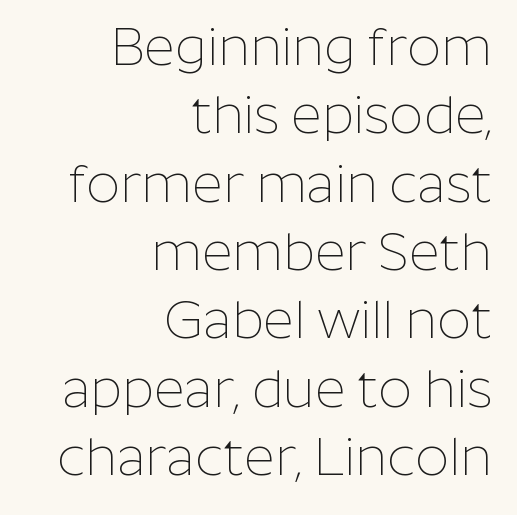
Q: Is the text bold? A: No.
Q: Is the text italic (slanted)? A: No, it is upright.
Q: Is the typeface a serif or a sans-serif typeface? A: Sans-serif.
Q: Is the text underlined? A: No.
Q: How is the paragraph aligned? A: Right-aligned.
Q: Is the spacing between letters normal or unusually wide? A: Normal.
Q: Is the spacing between lines tight, normal or loose? A: Normal.
Q: Width (condensed, normal, or wide)? A: Normal.
Q: Stroke contrast? A: Low.
Q: x-height? A: Medium.
Q: Monospaced? A: No.
